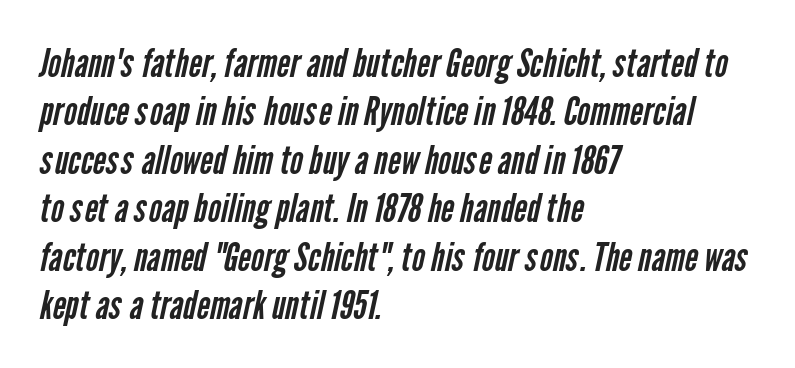
Unlike a traditional serif, this face leaves its strokes unadorned. Leftover space on each line is placed entirely after the last word. The tracking reads as untouched default to a designer's eye. You could not count columns in this text — the font is proportionally spaced. Summary of weight: not heavy and not bold.
